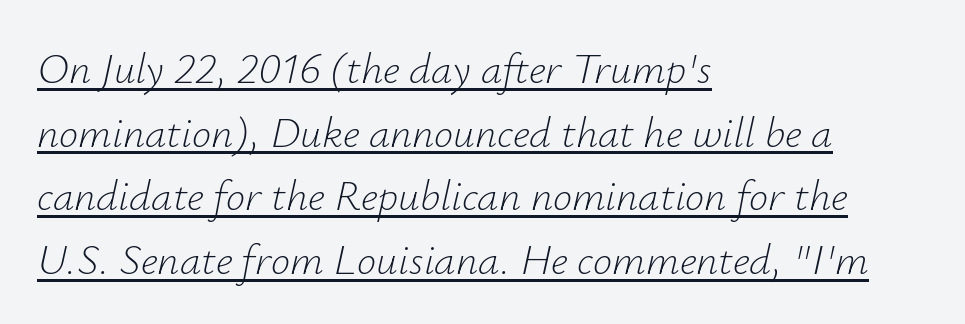
All the whitespace from short lines collects on the right. This sample uses plain, unmodified letter spacing. A normal amount of white space separates one row of letters from the next. The letters advance in unequal steps, a hallmark of proportional type.
